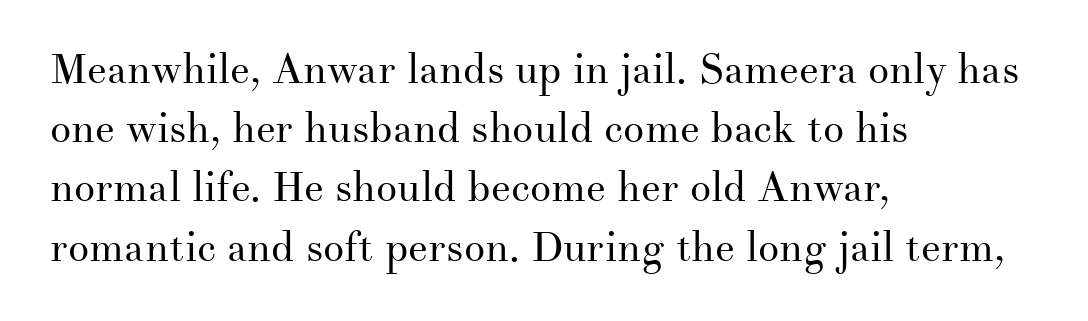
The image shows 42 px regular-weight serif type, upright; set left-aligned, normal line spacing (1.41x), normal letter spacing, not underlined; medium stroke contrast and a small x-height.
